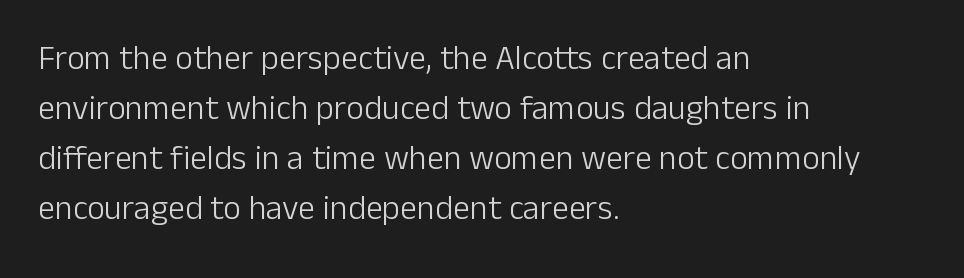
Summary of weight: not heavy and not bold. Normally led — the rows are evenly, conventionally spaced. Casual observation: everything's shoved over to the left. Honestly, the letter spacing is just normal — you wouldn't notice it. The letters stand straight up with perfectly vertical stems.
